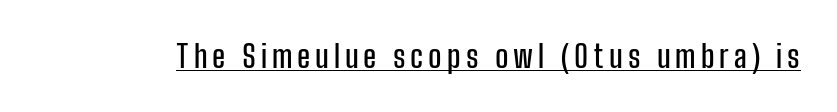
Q: Is the text italic (slanted)? A: No, it is upright.
Q: Is the typeface a serif or a sans-serif typeface? A: Sans-serif.
Q: Is the text underlined? A: Yes.
Q: Width (condensed, normal, or wide)? A: Condensed.
Q: Stroke contrast? A: Low.
Q: x-height? A: Medium.
Q: Monospaced? A: No.
